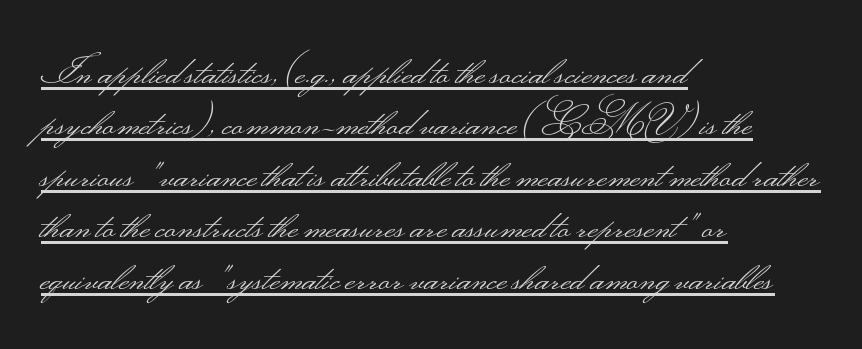
The image shows 39 px light, wide sans-serif type; set left-aligned, normal line spacing (1.32x), normal letter spacing, underlined; medium stroke contrast.
